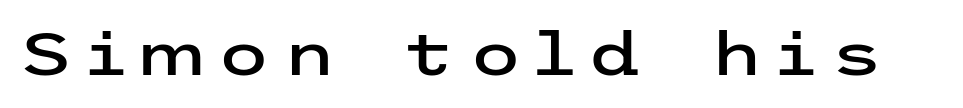
{"serif": "no", "italic": "no", "width": "wide", "stroke_contrast": "low", "x_height": "medium", "underline": "no", "letter_spacing": "wide", "letter_spacing_em": 0.2, "glyph_px": 61}
